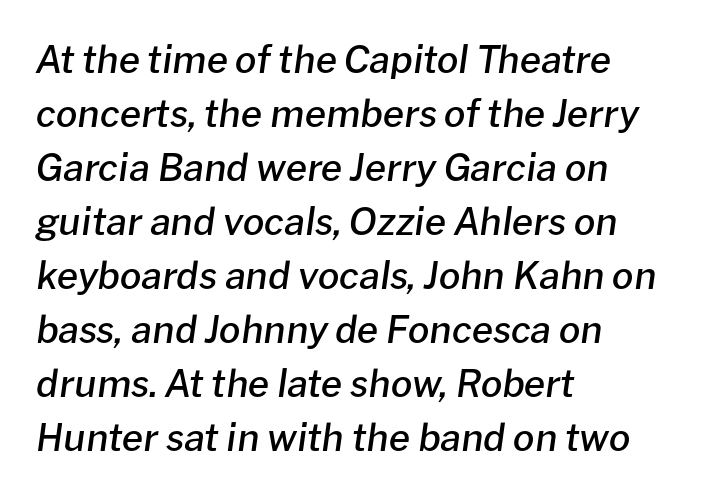
The image shows 38 px semibold type, italic (leaning right); set left-aligned, normal line spacing (1.42x), normal letter spacing, not underlined; low stroke contrast and a medium x-height.
